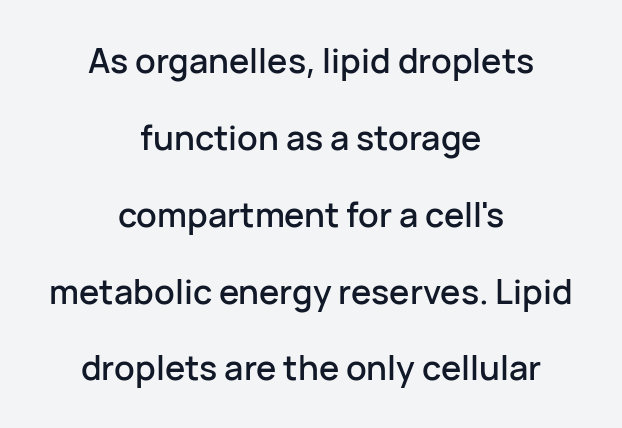
The image shows 34 px sans-serif type, upright; set centered, loose line spacing (2.26x), normal letter spacing, not underlined; low stroke contrast and a medium x-height.
